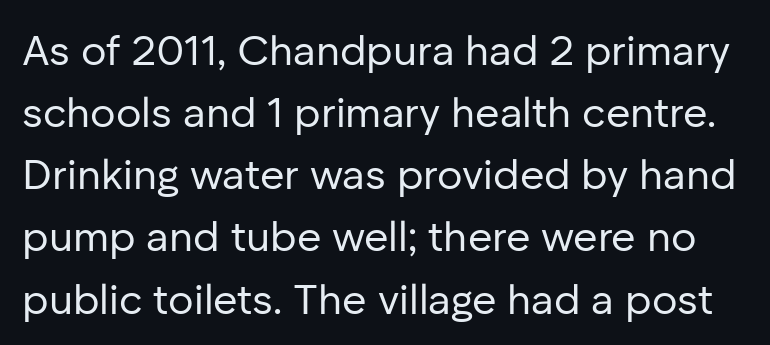
Q: Is the text bold? A: No.
Q: Is the text italic (slanted)? A: No, it is upright.
Q: Is the typeface a serif or a sans-serif typeface? A: Sans-serif.
Q: Is the text underlined? A: No.
Q: Is the spacing between letters normal or unusually wide? A: Normal.
Q: Is the spacing between lines tight, normal or loose? A: Normal.
Q: Width (condensed, normal, or wide)? A: Normal.
Q: Stroke contrast? A: Low.
Q: x-height? A: Medium.
Q: Monospaced? A: No.
